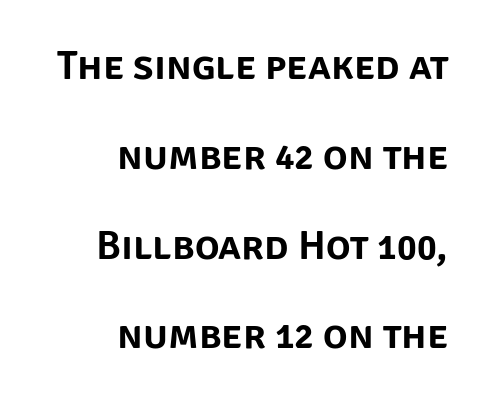
The rendering uses natural spacing where letterforms have individual widths. You could fit nearly another row in the gap between these rows. Glyph-to-glyph distance matches everyday printed text. Unlike italic type, these characters show no tilt at all. Typographically, this falls in the sans-serif category. The lines in this sample share a right terminus and differ only in where they begin.
